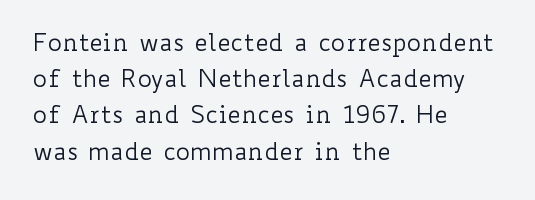
{"italic": "no", "bold": "no", "underline": "no", "align": "left", "line_spacing": "normal", "line_spacing_ratio": 1.51, "letter_spacing": "normal", "letter_spacing_em": 0.0, "glyph_px": 24}
